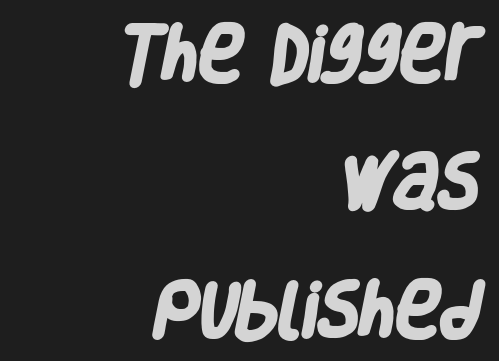
Q: Is the text bold? A: Yes.
Q: Is the typeface a serif or a sans-serif typeface? A: Sans-serif.
Q: Is the text underlined? A: No.
Q: How is the paragraph aligned? A: Right-aligned.
Q: Is the spacing between letters normal or unusually wide? A: Normal.
Q: Is the spacing between lines tight, normal or loose? A: Loose.
Q: Width (condensed, normal, or wide)? A: Condensed.
Q: Stroke contrast? A: Low.
Q: x-height? A: Large.
Q: Monospaced? A: No.
